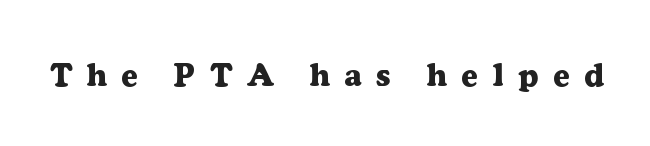
Q: Is the text bold? A: Yes.
Q: Is the text italic (slanted)? A: No, it is upright.
Q: Is the typeface a serif or a sans-serif typeface? A: Serif.
Q: Is the text underlined? A: No.
Q: Is the spacing between letters normal or unusually wide? A: Unusually wide.
Q: Width (condensed, normal, or wide)? A: Normal.
Q: Stroke contrast? A: Low.
Q: x-height? A: Medium.
Q: Monospaced? A: No.
